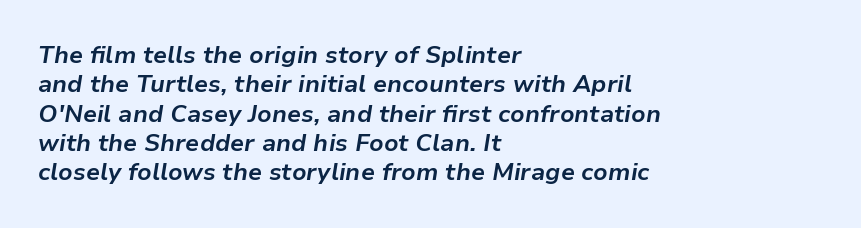
{"italic": "yes", "lean": "right", "slant_degrees": 9, "bold": "yes", "underline": "no", "align": "left", "line_spacing_ratio": 1.22, "letter_spacing": "normal", "letter_spacing_em": 0.0, "glyph_px": 24}
